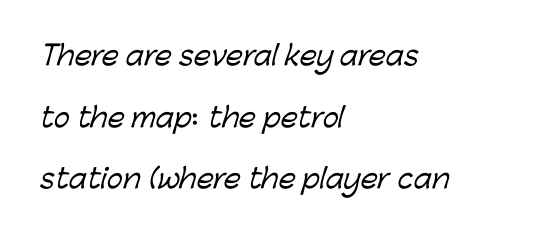
Q: Is the text underlined? A: No.
Q: How is the paragraph aligned? A: Left-aligned.
Q: Is the spacing between letters normal or unusually wide? A: Normal.
Q: Is the spacing between lines tight, normal or loose? A: Loose.
